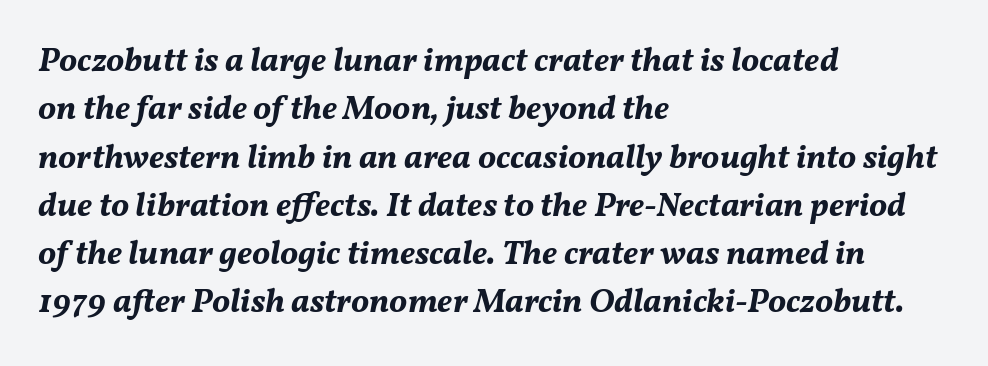
The image shows 34 px bold type, italic (leaning right); set left-aligned, normal line spacing (1.42x), normal letter spacing, not underlined; medium stroke contrast and a medium x-height.
